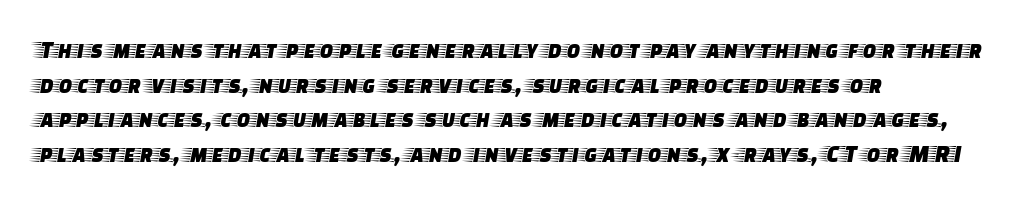
The image shows 25 px text type; set left-aligned, normal line spacing (1.39x), normal letter spacing, not underlined.
